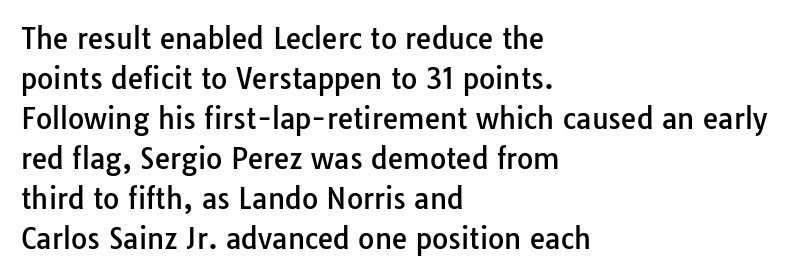
Note: no serifs on the glyphs. Looks like regular typesetting: each glyph gets only the width it needs. This rendering leaves character spacing at its baseline value. The gap between lines stays unmarked. No italicization has been applied; the sample stays upright. Vertical spacing — default.
